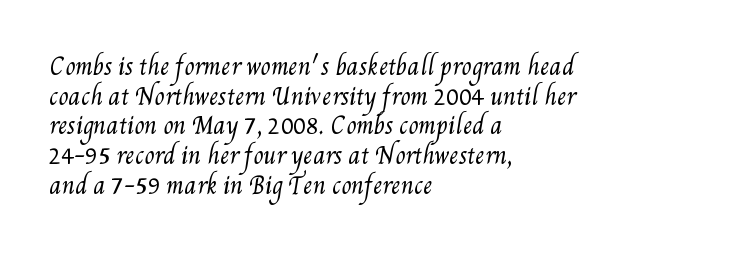
The image shows 23 px text type; set left-aligned, normal line spacing (1.29x), normal letter spacing, not underlined.
